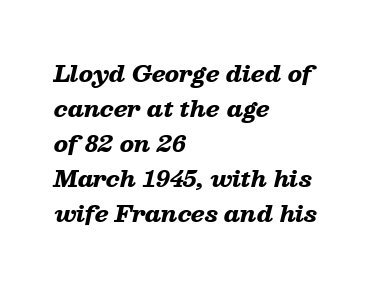
Teacher's note: observe the even left margin — that is flush-left alignment. The font is running at its bold setting. Clear beneath every line of the passage. Every character sits at an angle, as italics do.
